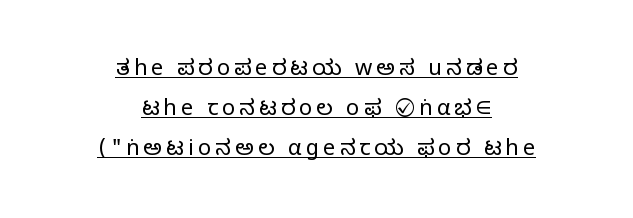
Q: Is the text bold? A: No.
Q: Is the text italic (slanted)? A: No, it is upright.
Q: Is the text underlined? A: Yes.
Q: How is the paragraph aligned? A: Centered.
